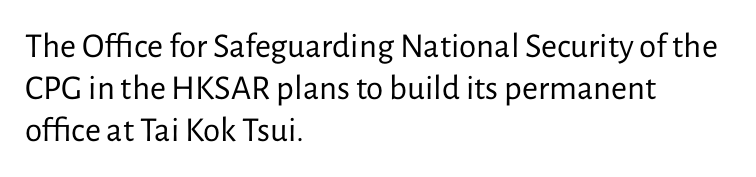
{"serif": "no", "italic": "no", "bold": "no", "weight": "regular", "width": "normal", "stroke_contrast": "low", "x_height": "medium", "monospaced": "no", "underline": "no", "align": "left", "line_spacing_ratio": 1.2, "letter_spacing": "normal", "letter_spacing_em": 0.0, "glyph_px": 35}
